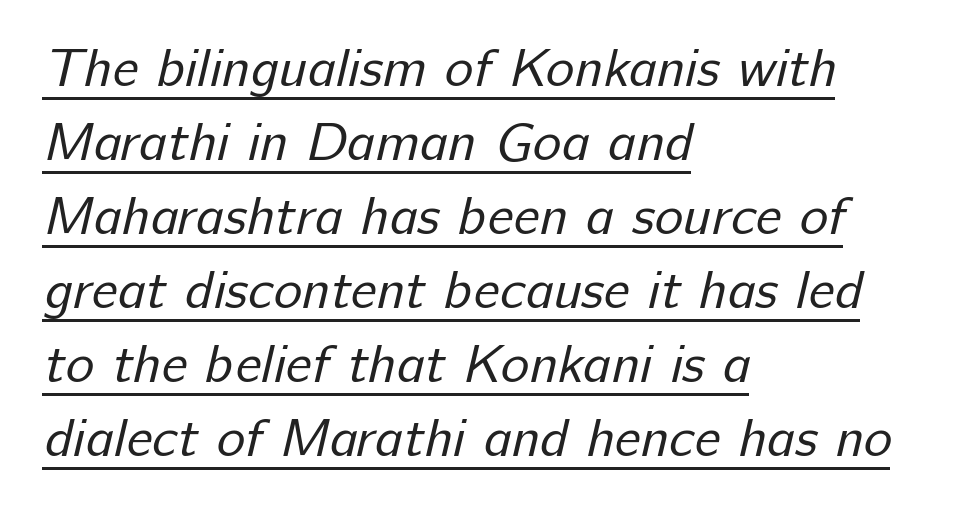
{"serif": "no", "bold": "no", "weight": "regular", "width": "normal", "stroke_contrast": "low", "x_height": "medium", "monospaced": "no", "underline": "yes", "align": "left", "line_spacing": "normal", "line_spacing_ratio": 1.37, "letter_spacing": "normal", "letter_spacing_em": 0.0, "glyph_px": 54}
